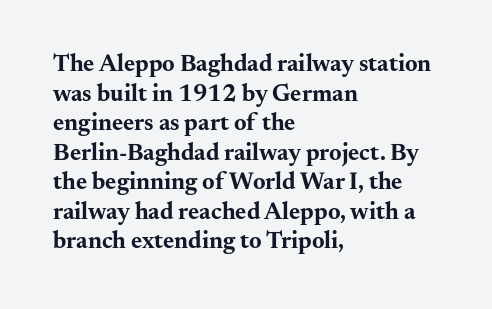
Nobody drew a line under any word here. The lettering stays uniformly vertical, giving the passage a roman look. Each word holds together tightly as a unit, with standard inter-letter gaps. A student would call this left alignment; a typographer would say flush left, rag right. Typographic density is high because the face is bold.
